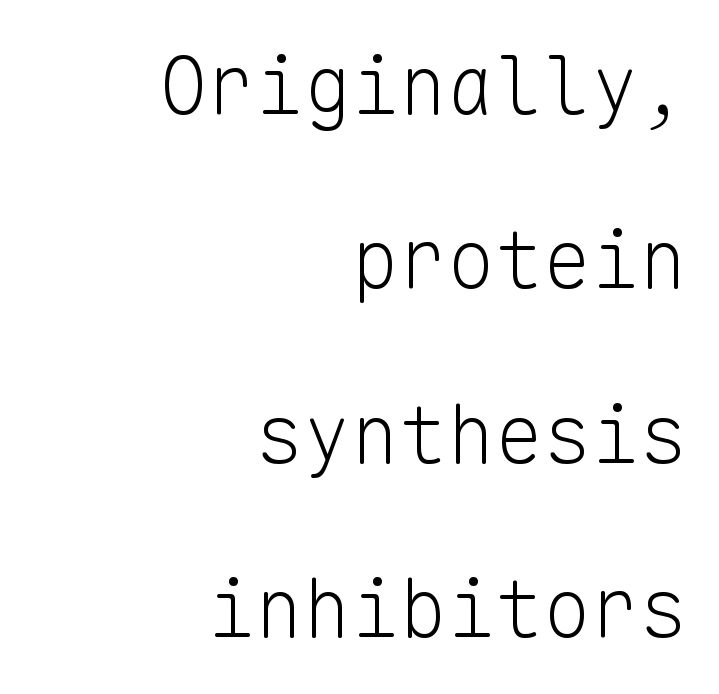
Looks like terminal output: every glyph gets an equal slot. Examine the stroke ends and you'll find no serifs. Compared with typical body copy, the letter spacing here is the same. These lines stack with their right ends in a neat column. Letters rest on an invisible, unmarked baseline.
